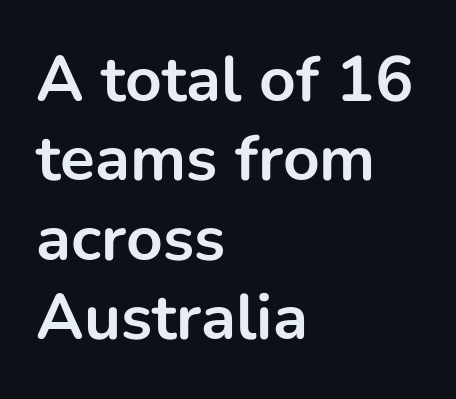
On the weight axis this lands at bold, roughly 700. The compositor pushed each line to the left boundary. The area under the type is left untouched. There is no visible air inserted between adjacent glyphs.
